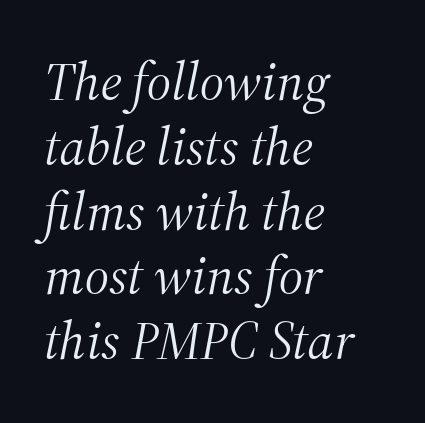
{"serif": "yes", "italic": "yes", "lean": "right", "slant_degrees": 12, "bold": "no", "weight": "light", "width": "normal", "stroke_contrast": "medium", "x_height": "medium", "monospaced": "no", "underline": "no", "align": "left", "line_spacing_ratio": 1.2, "letter_spacing": "normal", "letter_spacing_em": 0.0, "glyph_px": 54}
